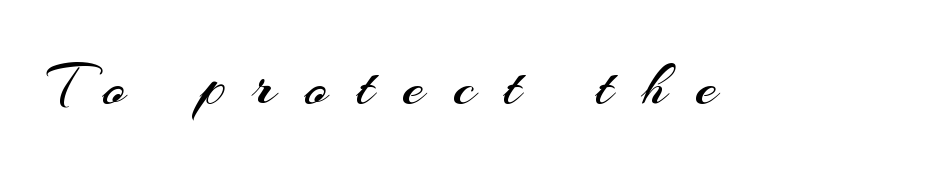
Q: Is the text bold? A: No.
Q: Is the text italic (slanted)? A: Yes.
Q: Is the typeface a serif or a sans-serif typeface? A: Sans-serif.
Q: Is the text underlined? A: No.
Q: Is the spacing between letters normal or unusually wide? A: Unusually wide.
Q: Width (condensed, normal, or wide)? A: Normal.
Q: Stroke contrast? A: Medium.
Q: x-height? A: Small.
Q: Monospaced? A: No.
